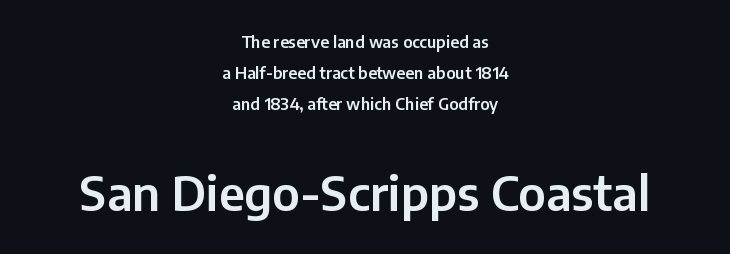
{"serif": "no", "italic": "no", "width": "normal", "stroke_contrast": "low", "x_height": "medium", "monospaced": "no", "underline": "no", "align": "center", "line_spacing": "loose", "line_spacing_ratio": 1.95, "letter_spacing": "normal", "letter_spacing_em": 0.0, "larger_block": "second", "size_ratio": 2.94, "glyph_px": 47}
